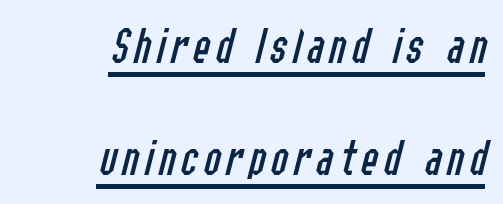
Leftover space on each line is placed entirely before the opening word. The face used here is proportionally spaced, like ordinary book or web type. The vertical gap from one line to the next is large. Is there an underline? Yes — a line sits under the letters. This reads as an unemphasized weight, regular at the heaviest. Tall strokes in this sample are angled rather than plumb.
